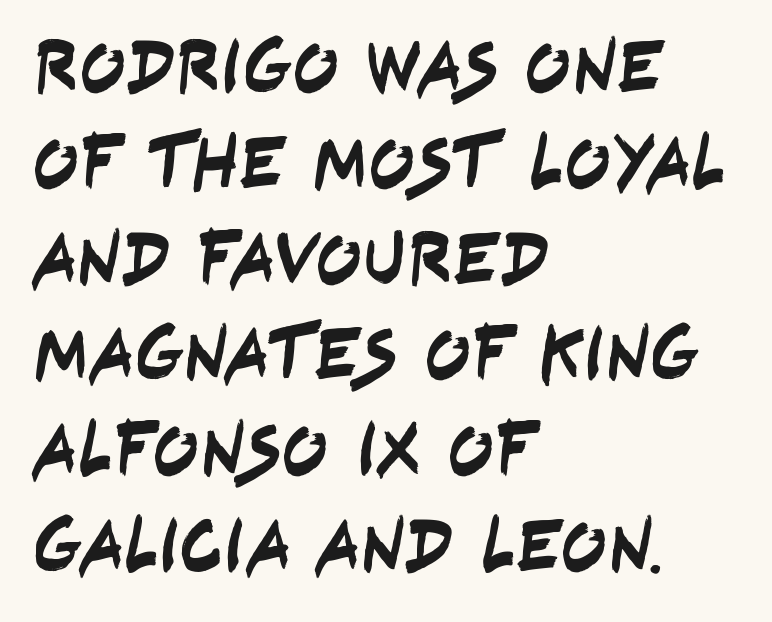
The rendering anchors every line to the left-hand side. A normal amount of white space separates one row of letters from the next. Descenders hang freely into open space. The passage shown is typed in a proportional face where columns would drift.
